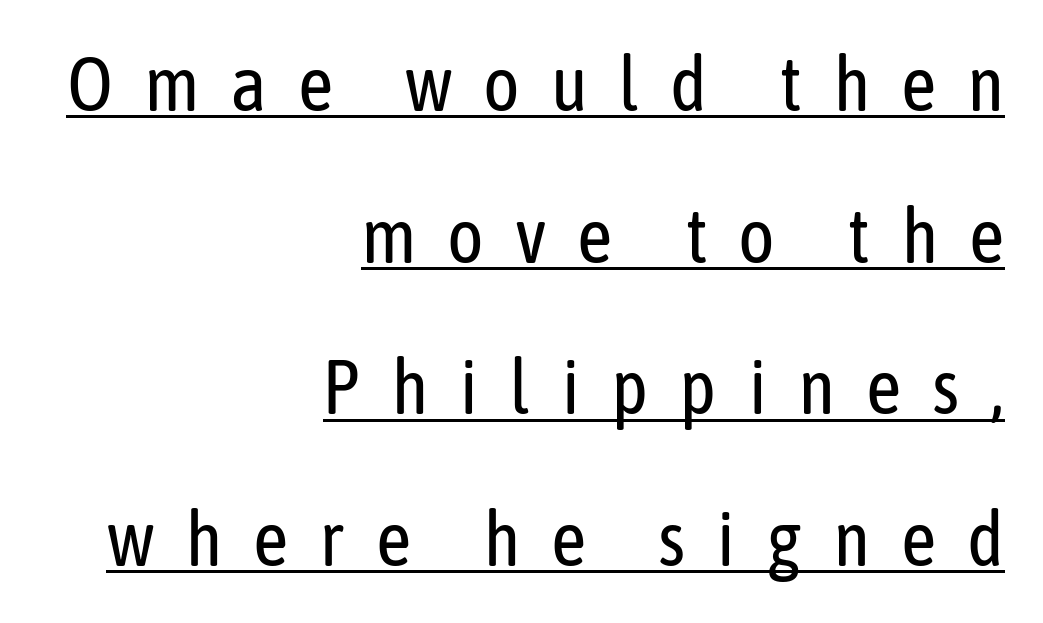
Q: Is the text bold? A: No.
Q: Is the text italic (slanted)? A: No, it is upright.
Q: Is the typeface a serif or a sans-serif typeface? A: Sans-serif.
Q: Is the text underlined? A: Yes.
Q: How is the paragraph aligned? A: Right-aligned.
Q: Is the spacing between letters normal or unusually wide? A: Unusually wide.
Q: Is the spacing between lines tight, normal or loose? A: Loose.
Q: Width (condensed, normal, or wide)? A: Condensed.
Q: Stroke contrast? A: Low.
Q: x-height? A: Medium.
Q: Monospaced? A: No.
